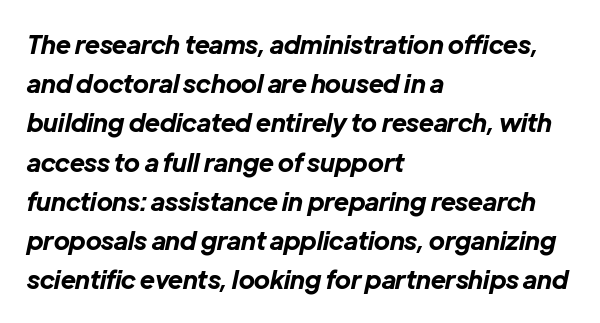
An italicized treatment has been applied to the whole sample. Typographic density is high because the face is bold. Is the letter spacing exaggerated? No — it looks like the ordinary default. Rows of type keep a routine distance in the vertical direction. Casual observation: everything's shoved over to the left. Check under the words: just untouched page.
